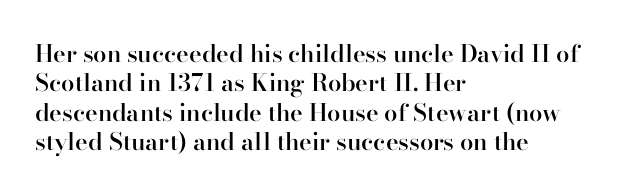
{"italic": "no", "bold": "semi", "underline": "no", "align": "left", "line_spacing_ratio": 1.22, "letter_spacing": "normal", "letter_spacing_em": 0.0, "glyph_px": 24}
